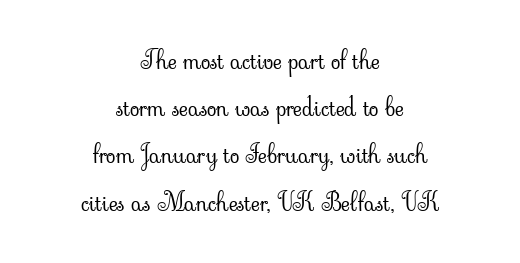
{"italic": "no", "bold": "no", "underline": "no", "align": "center", "line_spacing_ratio": 1.89, "letter_spacing": "normal", "letter_spacing_em": 0.0, "glyph_px": 25}
